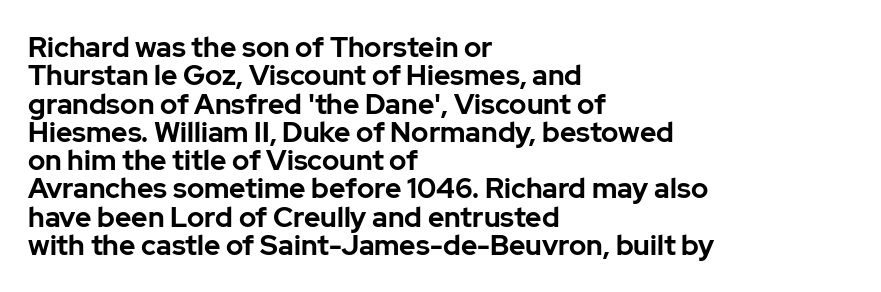
{"serif": "no", "italic": "no", "bold": "yes", "weight": "bold", "width": "normal", "stroke_contrast": "low", "x_height": "medium", "monospaced": "no", "underline": "no", "align": "left", "line_spacing": "tight", "line_spacing_ratio": 1.01, "letter_spacing": "normal", "letter_spacing_em": 0.0, "glyph_px": 28}
